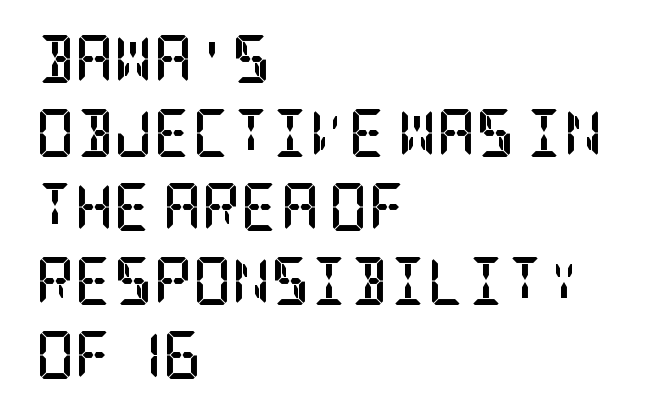
A dark, heavy texture on the line: the type is bold. Look at the tracking — it's just the regular setting, nothing added. Little horizontal feet cap the strokes, marking this as serif type. Reading down the block, your eye returns to a fixed left position each line. Compared with typical paragraphs, the rows here are spaced about the same. Letters rest on an invisible, unmarked baseline.
